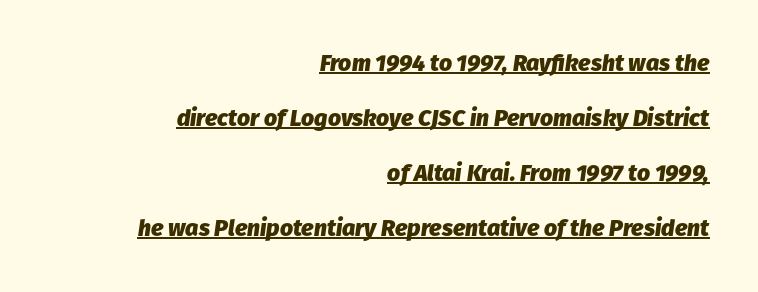
Underlining? Definitely there. Looking at the ascenders, they clearly lean. Heft: maximum for text — a bold. This rendering leaves character spacing at its baseline value. These lines stack with their right ends in a neat column.
